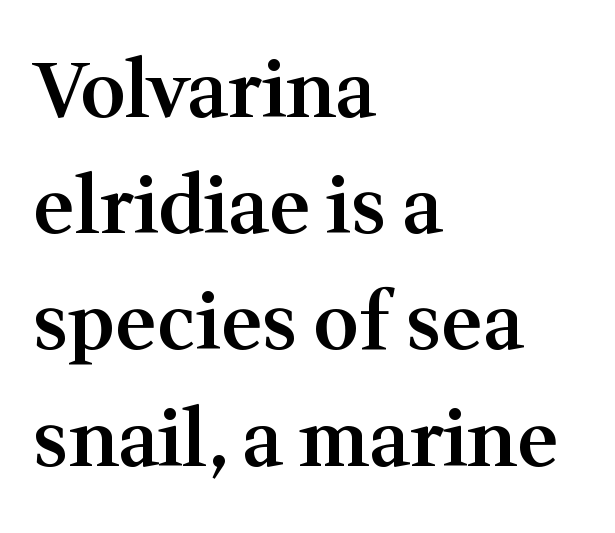
Q: Is the text bold? A: Semi-bold.
Q: Is the text italic (slanted)? A: No, it is upright.
Q: Is the typeface a serif or a sans-serif typeface? A: Serif.
Q: Is the text underlined? A: No.
Q: How is the paragraph aligned? A: Left-aligned.
Q: Is the spacing between letters normal or unusually wide? A: Normal.
Q: Is the spacing between lines tight, normal or loose? A: Normal.
Q: Width (condensed, normal, or wide)? A: Normal.
Q: Stroke contrast? A: Medium.
Q: x-height? A: Medium.
Q: Monospaced? A: No.
